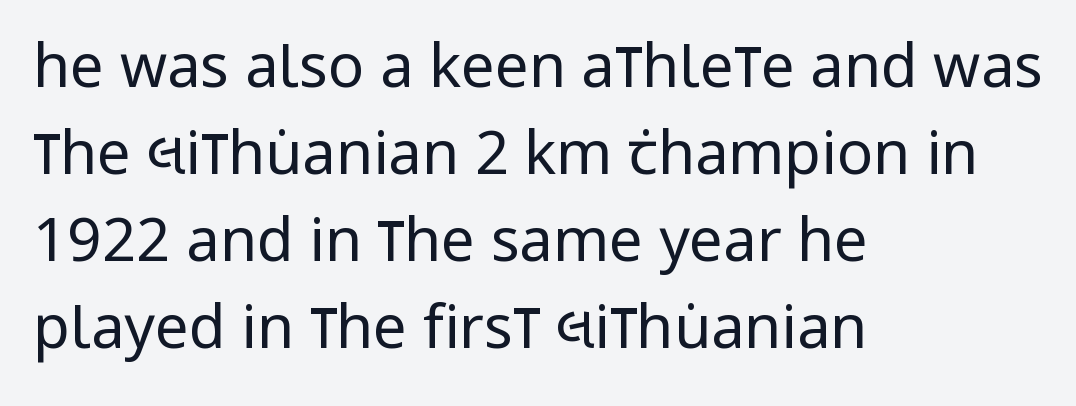
The image shows 60 px regular-weight, condensed sans-serif type, upright; set left-aligned, normal line spacing (1.45x), normal letter spacing, not underlined; low stroke contrast and a large x-height.
